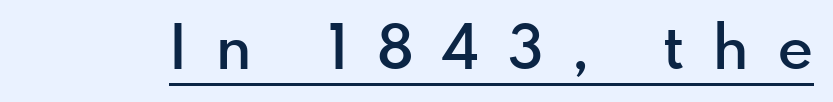
If you drew a line through each stem, it would be perfectly vertical. Classification — sans serif. Check the space under the baseline: a stroke is drawn there. Spacing verdict: proportional, widths tailored to each character.
